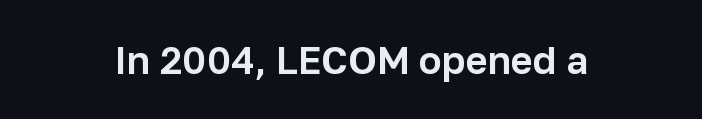
Q: Is the text italic (slanted)? A: No, it is upright.
Q: Is the typeface a serif or a sans-serif typeface? A: Sans-serif.
Q: Is the text underlined? A: No.
Q: Is the spacing between letters normal or unusually wide? A: Normal.
Q: Width (condensed, normal, or wide)? A: Normal.
Q: Stroke contrast? A: Low.
Q: x-height? A: Medium.
Q: Monospaced? A: No.
